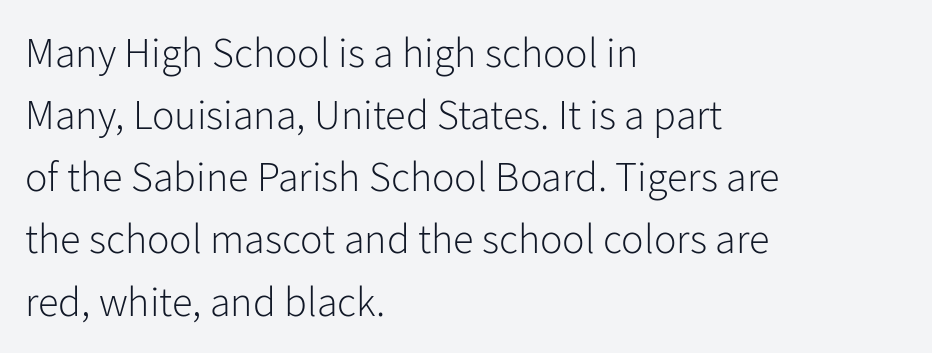
{"serif": "no", "italic": "no", "bold": "no", "weight": "light", "width": "normal", "stroke_contrast": "low", "x_height": "medium", "monospaced": "no", "underline": "no", "align": "left", "line_spacing": "normal", "line_spacing_ratio": 1.48, "letter_spacing": "normal", "letter_spacing_em": 0.0, "glyph_px": 42}
